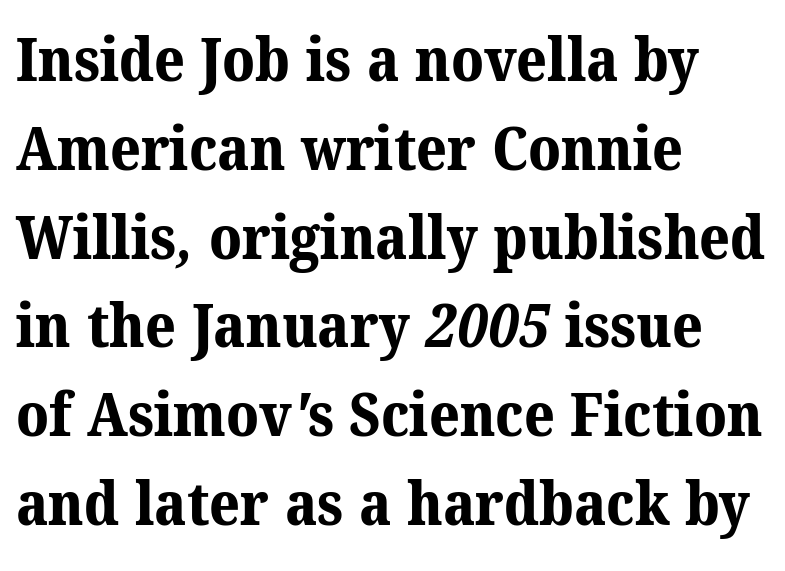
Quick note: underline off. The rendering uses a moderate line-height, typical for paragraphs. Is this a fixed-width face? No — the glyphs have proportional, varying widths. Visually the block forms a straight wall on the left and a jagged coastline on the right. Nothing unusual about the tracking: characters are spaced as the font intends.
